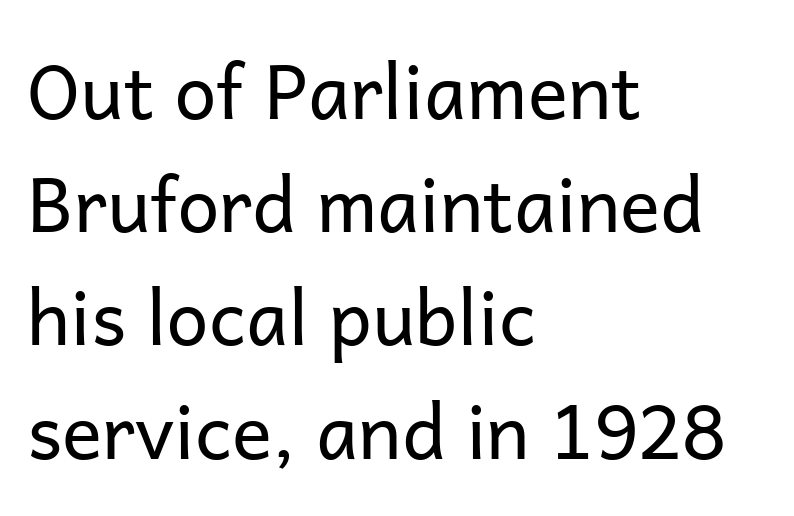
The type sits square on the baseline with zero lean. Honestly, the row spacing looks completely unremarkable. The face used here is a sans, in the tradition of grotesques and geometrics. Unmarked baselines from the first word to the last. Vertical stems look standard width or narrower in stroke. The type is set solid horizontally, with unmodified tracking.
